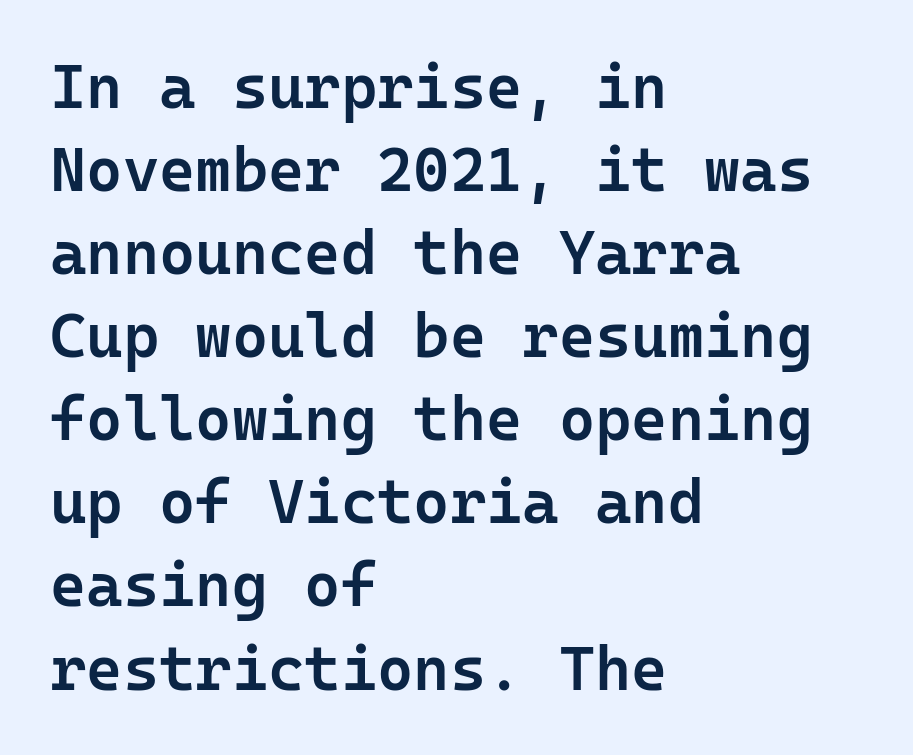
The image shows 62 px semibold sans-serif type, upright, monospaced; set left-aligned, normal line spacing (1.34x), normal letter spacing, not underlined; low stroke contrast and a medium x-height.
